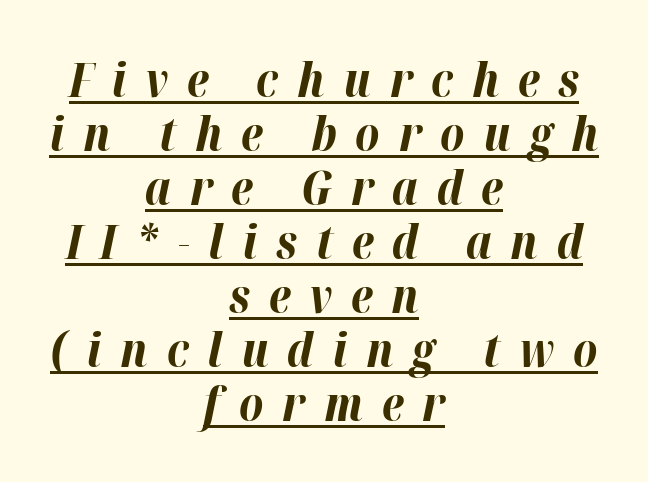
Q: Is the text bold? A: Yes.
Q: Is the text italic (slanted)? A: Yes, it leans right by about 12 degrees.
Q: Is the text underlined? A: Yes.
Q: How is the paragraph aligned? A: Centered.
Q: Is the spacing between letters normal or unusually wide? A: Unusually wide.
Q: Is the spacing between lines tight, normal or loose? A: Tight.
Q: Width (condensed, normal, or wide)? A: Normal.
Q: Stroke contrast? A: High.
Q: x-height? A: Medium.
Q: Monospaced? A: No.
